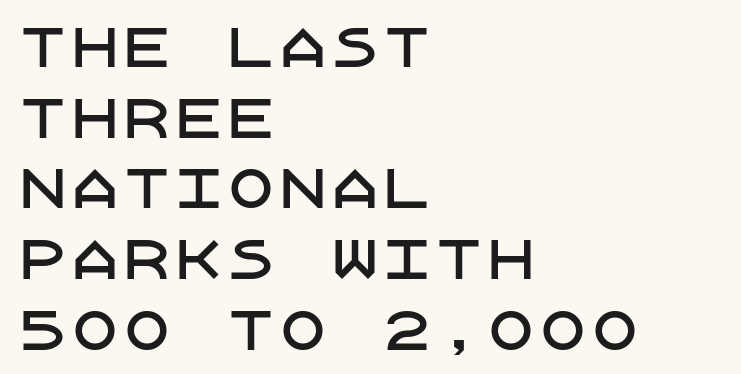
{"serif": "no", "italic": "no", "width": "normal", "stroke_contrast": "low", "x_height": "large", "underline": "no", "align": "left", "line_spacing": "normal", "line_spacing_ratio": 1.36, "letter_spacing": "normal", "letter_spacing_em": 0.0, "glyph_px": 52}
